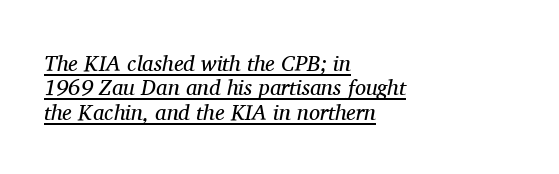
Q: Is the text bold? A: No.
Q: Is the text italic (slanted)? A: Yes, it leans right by about 11 degrees.
Q: Is the text underlined? A: Yes.
Q: How is the paragraph aligned? A: Left-aligned.
Q: Is the spacing between letters normal or unusually wide? A: Normal.
Q: Is the spacing between lines tight, normal or loose? A: Tight.
